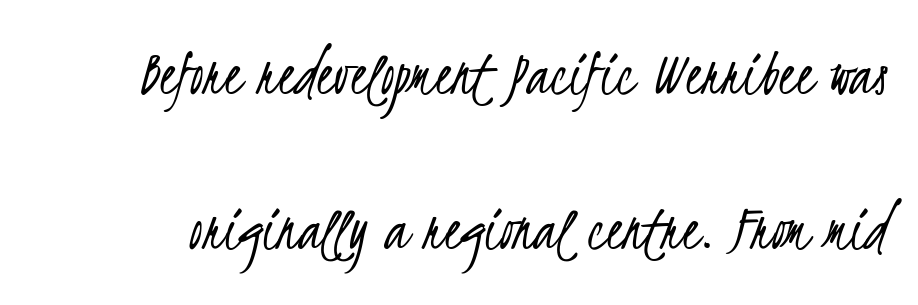
{"serif": "no", "bold": "no", "weight": "light", "width": "condensed", "stroke_contrast": "low", "x_height": "small", "monospaced": "no", "underline": "no", "line_spacing": "loose", "line_spacing_ratio": 2.32, "letter_spacing": "normal", "letter_spacing_em": 0.0, "glyph_px": 67}
